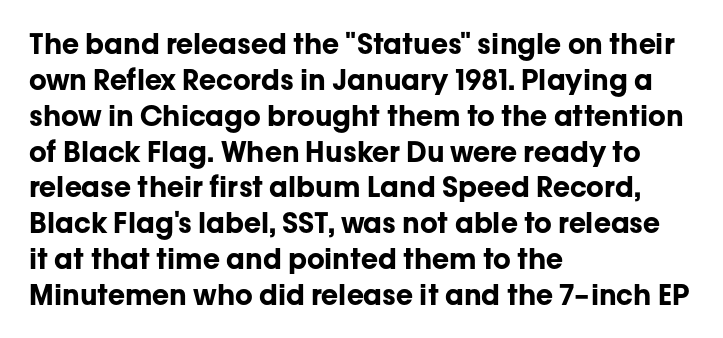
A student would call this left alignment; a typographer would say flush left, rag right. Caption: bold face, heavy strokes. Nope, not italic — everything's standing straight. Compared with typical paragraphs, the rows here are spaced about the same. Type style note: lacks serifs. Bare-footed words on every line.
